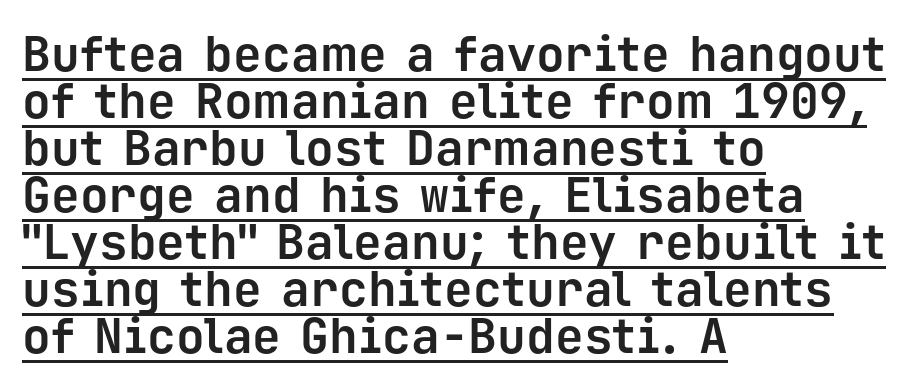
Typeset ragged right — the left edge is the straight one. These lines were composed using upright roman letters. A continuous stroke trails under the words, as in a hyperlink. In terms of leading, this rendering errs on the cramped side. A typesetter would call this monospace, since all characters share one set width.
